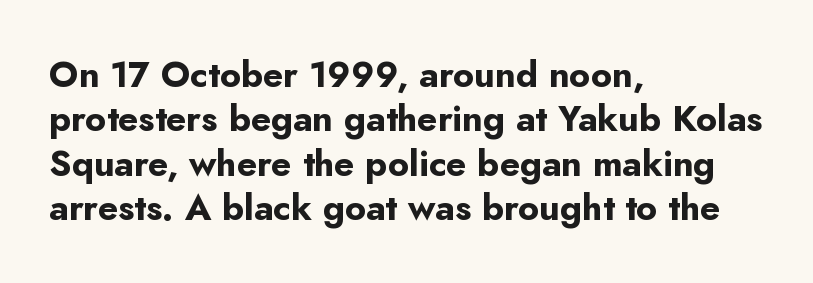
Here the designer chose a conventional face with non-uniform glyph widths. This sample uses an upright cut, with every glyph sitting square on the baseline. What kind of face is this? One without serifs — a sans. These lines are set flush left with a ragged right edge.
